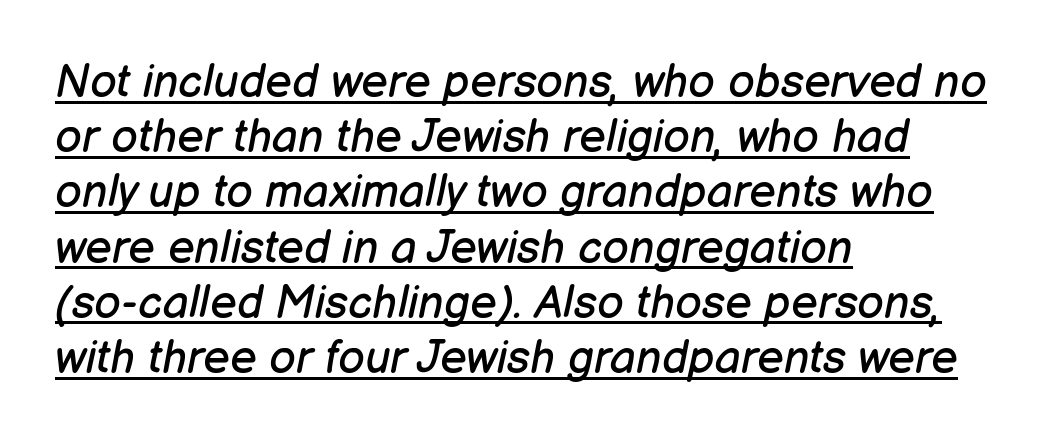
The image shows 46 px regular-weight type, italic (leaning right); set left-aligned, line spacing 1.2x, normal letter spacing, underlined; low stroke contrast and a medium x-height.
